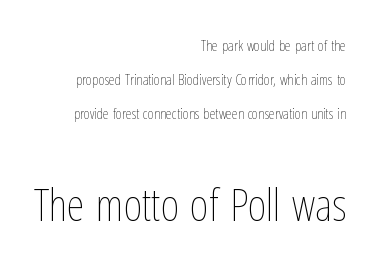
The image shows 45 px thin, condensed type, upright; set right-aligned, loose line spacing (2.26x), normal letter spacing, not underlined; the second (bottom) block is 3.0x larger; low stroke contrast and a medium x-height.
